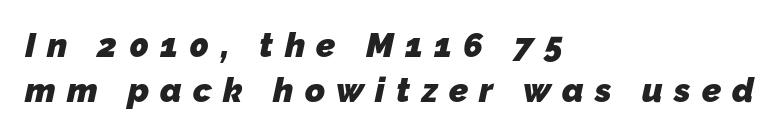
The image shows 34 px heavy sans-serif type; set left-aligned, normal line spacing (1.31x), unusually wide letter spacing (+0.33 em), not underlined; low stroke contrast and a medium x-height.
